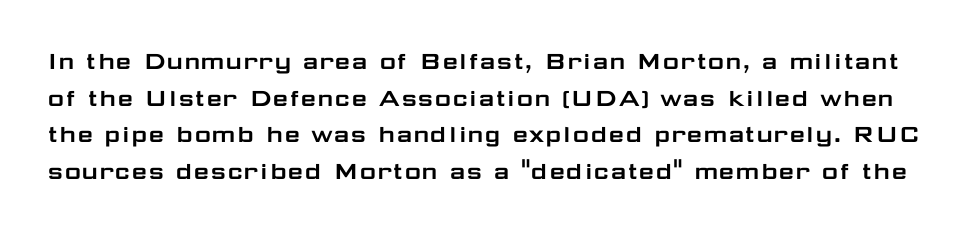
The image shows 28 px wide sans-serif type, upright; set normal line spacing (1.31x), normal letter spacing, not underlined; low stroke contrast and a medium x-height.
